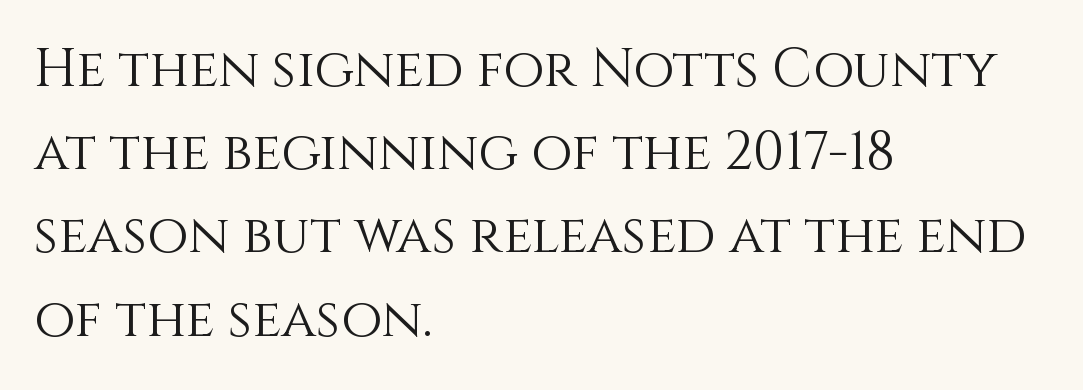
Q: Is the text bold? A: No.
Q: Is the text italic (slanted)? A: No, it is upright.
Q: Is the text underlined? A: No.
Q: How is the paragraph aligned? A: Left-aligned.
Q: Is the spacing between letters normal or unusually wide? A: Normal.
Q: Is the spacing between lines tight, normal or loose? A: Normal.
Q: Width (condensed, normal, or wide)? A: Normal.
Q: Stroke contrast? A: Medium.
Q: x-height? A: Large.
Q: Monospaced? A: No.
